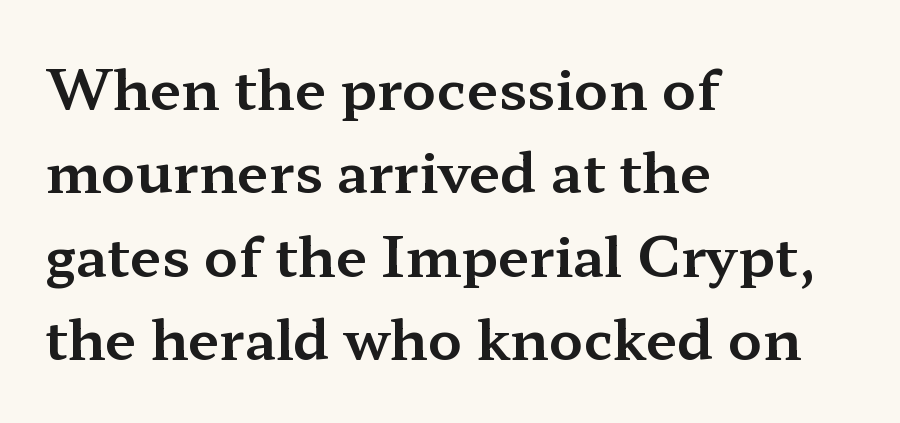
The image shows 56 px wide serif type, upright; set left-aligned, normal line spacing (1.49x), normal letter spacing, not underlined; medium stroke contrast and a medium x-height.
